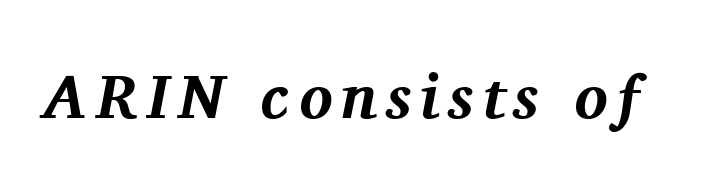
Any mark beneath the type? The region is blank. Are there feet on the stems? There are — it's a serif. In terms of posture, this sample is oblique. Think of a printed novel: that variable character pitch is what you see here.
